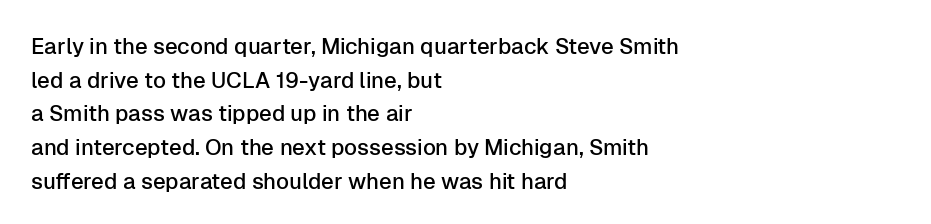
Q: Is the text italic (slanted)? A: No, it is upright.
Q: Is the text underlined? A: No.
Q: How is the paragraph aligned? A: Left-aligned.
Q: Is the spacing between letters normal or unusually wide? A: Normal.
Q: Is the spacing between lines tight, normal or loose? A: Normal.
